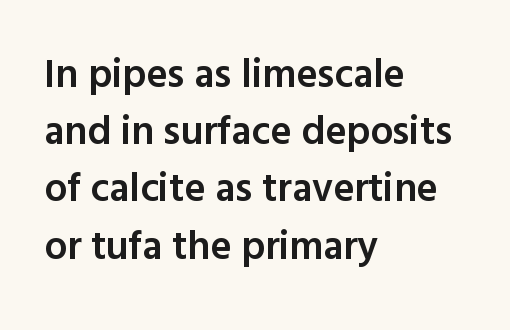
Q: Is the text bold? A: Semi-bold.
Q: Is the text italic (slanted)? A: No, it is upright.
Q: Is the typeface a serif or a sans-serif typeface? A: Sans-serif.
Q: Is the text underlined? A: No.
Q: How is the paragraph aligned? A: Left-aligned.
Q: Is the spacing between letters normal or unusually wide? A: Normal.
Q: Is the spacing between lines tight, normal or loose? A: Normal.
Q: Width (condensed, normal, or wide)? A: Normal.
Q: x-height? A: Medium.
Q: Monospaced? A: No.
